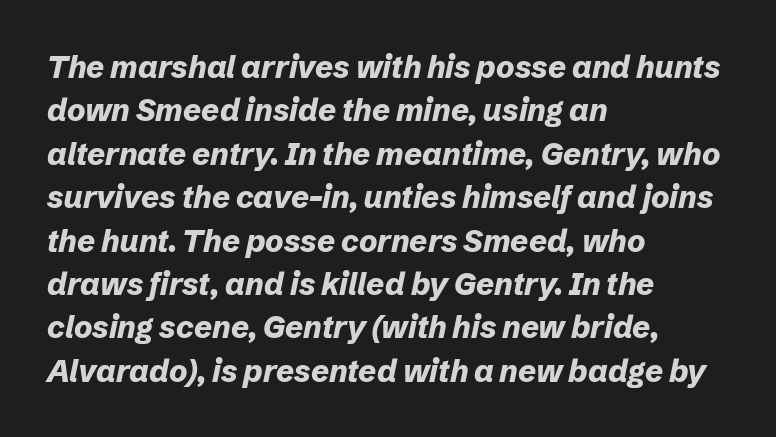
Q: Is the text bold? A: Yes.
Q: Is the text italic (slanted)? A: Yes, it leans right by about 12 degrees.
Q: Is the text underlined? A: No.
Q: How is the paragraph aligned? A: Left-aligned.
Q: Is the spacing between letters normal or unusually wide? A: Normal.
Q: Is the spacing between lines tight, normal or loose? A: Normal.
Q: Width (condensed, normal, or wide)? A: Normal.
Q: Stroke contrast? A: Low.
Q: x-height? A: Medium.
Q: Monospaced? A: No.
